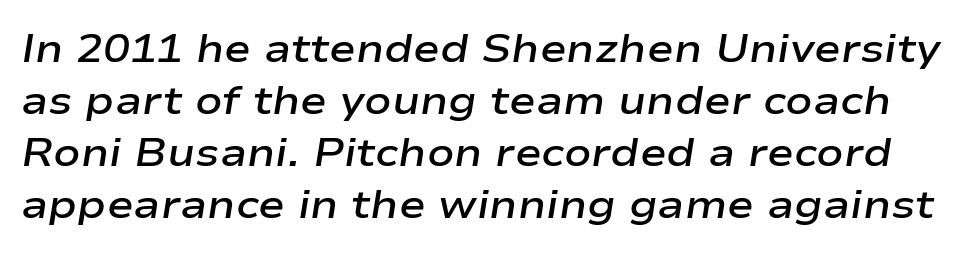
{"italic": "yes", "lean": "right", "slant_degrees": 9, "bold": "semi", "weight": "semibold", "width": "wide", "stroke_contrast": "low", "x_height": "medium", "monospaced": "no", "underline": "no", "line_spacing": "normal", "line_spacing_ratio": 1.3, "letter_spacing": "normal", "letter_spacing_em": 0.0, "glyph_px": 40}
